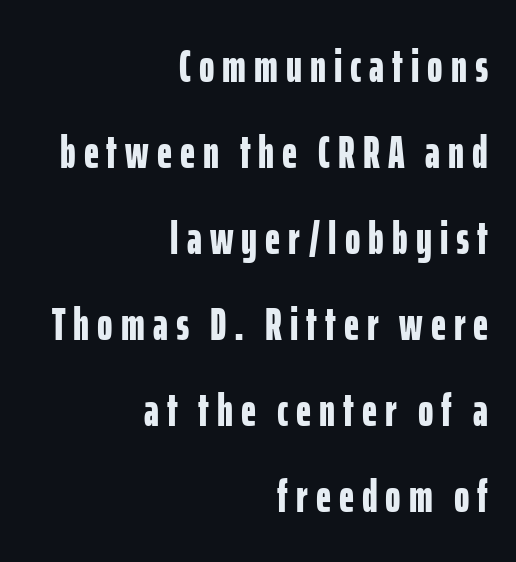
The image shows 47 px bold, condensed sans-serif type, upright; set right-aligned, line spacing 1.83x, not underlined; low stroke contrast and a medium x-height.
